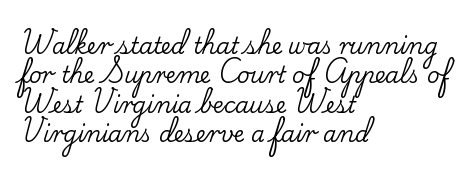
Q: Is the text italic (slanted)? A: Yes.
Q: Is the text underlined? A: No.
Q: How is the paragraph aligned? A: Left-aligned.
Q: Is the spacing between letters normal or unusually wide? A: Normal.
Q: Is the spacing between lines tight, normal or loose? A: Normal.
